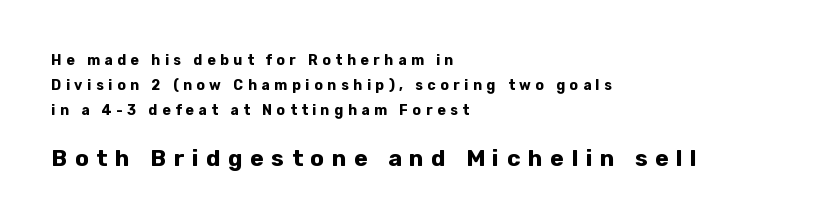
Q: Is the text bold? A: Yes.
Q: Is the text italic (slanted)? A: No, it is upright.
Q: Is the text underlined? A: No.
Q: How is the paragraph aligned? A: Left-aligned.
Q: Is the spacing between letters normal or unusually wide? A: Unusually wide.
Q: Which block of text is set in a larger size, the first (top) or the second (bottom)? A: The second (bottom) one.
